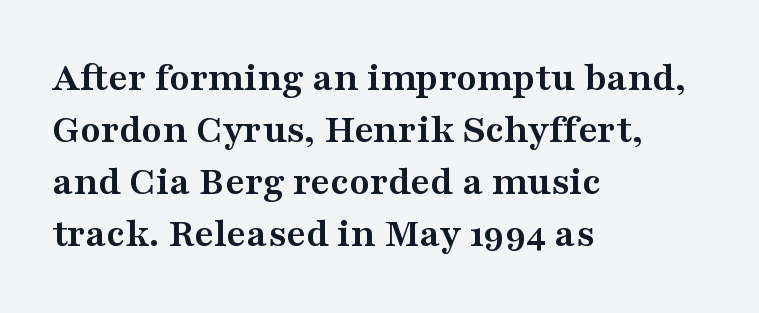
Q: Is the text bold? A: Yes.
Q: Is the text italic (slanted)? A: No, it is upright.
Q: Is the typeface a serif or a sans-serif typeface? A: Serif.
Q: Is the text underlined? A: No.
Q: How is the paragraph aligned? A: Left-aligned.
Q: Is the spacing between letters normal or unusually wide? A: Normal.
Q: Width (condensed, normal, or wide)? A: Wide.
Q: Stroke contrast? A: Medium.
Q: x-height? A: Medium.
Q: Monospaced? A: No.
